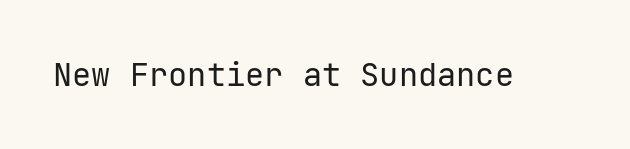
The image shows 32 px regular-weight sans-serif type, upright; set normal letter spacing, not underlined; low stroke contrast and a medium x-height.
